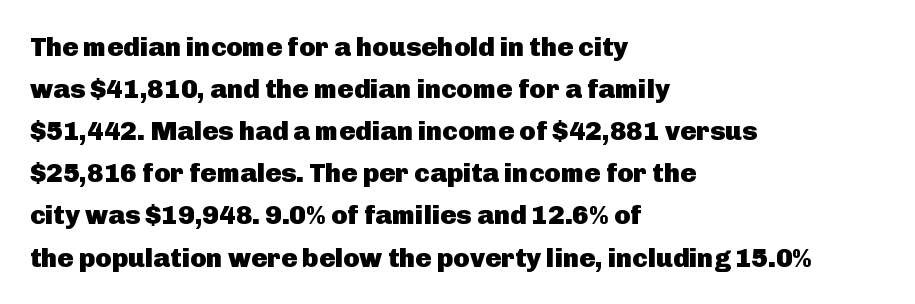
Nothing unusual about the tracking: characters are spaced as the font intends. Layout note: lines flush left. Does the lettering tilt? It doesn't — this is upright. The characters look thick and weighty, a clear bold. If you measured baseline to baseline, you'd find a middling distance. Underlining? Definitely not there.
